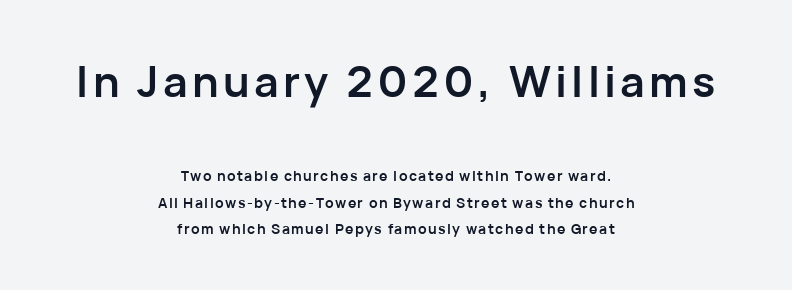
The image shows 43 px semibold sans-serif type, upright; set centered, line spacing 1.88x, not underlined; the first (top) block is 3.07x larger; low stroke contrast and a medium x-height.
